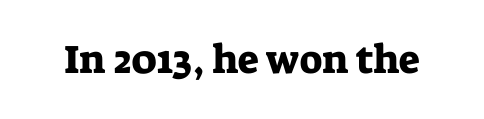
Q: Is the text italic (slanted)? A: No, it is upright.
Q: Is the typeface a serif or a sans-serif typeface? A: Serif.
Q: Is the text underlined? A: No.
Q: Is the spacing between letters normal or unusually wide? A: Normal.
Q: Width (condensed, normal, or wide)? A: Normal.
Q: Stroke contrast? A: Low.
Q: x-height? A: Medium.
Q: Monospaced? A: No.
